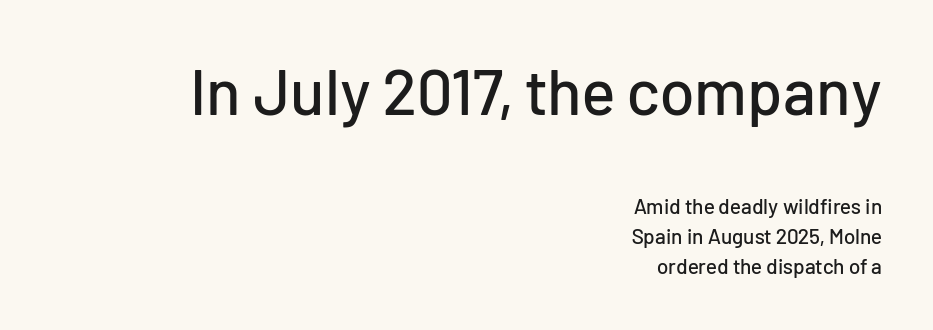
Q: Is the text italic (slanted)? A: No, it is upright.
Q: Is the typeface a serif or a sans-serif typeface? A: Sans-serif.
Q: Is the text underlined? A: No.
Q: How is the paragraph aligned? A: Right-aligned.
Q: Is the spacing between letters normal or unusually wide? A: Normal.
Q: Is the spacing between lines tight, normal or loose? A: Normal.
Q: Which block of text is set in a larger size, the first (top) or the second (bottom)? A: The first (top) one.
Q: Width (condensed, normal, or wide)? A: Normal.
Q: Stroke contrast? A: Low.
Q: x-height? A: Medium.
Q: Monospaced? A: No.
